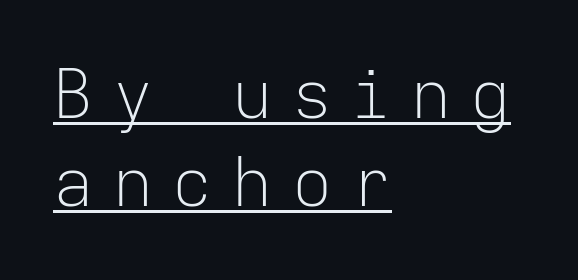
The image shows 67 px light sans-serif type, upright, monospaced; set left-aligned, normal line spacing (1.32x), unusually wide letter spacing (+0.29 em), underlined; low stroke contrast and a medium x-height.
